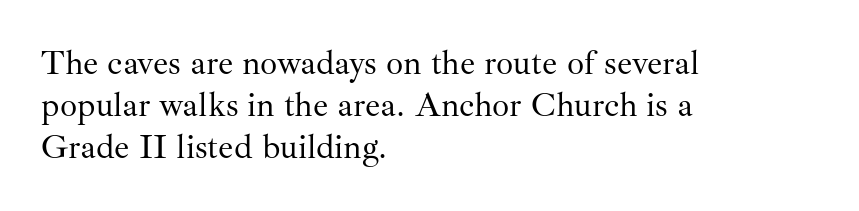
These lines are rendered in a variable-pitch font. In terms of letterspacing, this is plain default setting. The font's upright variant was chosen for this text. The specimen omits any rule beneath the text block's lines. The weight tops out at a normal text grade.
